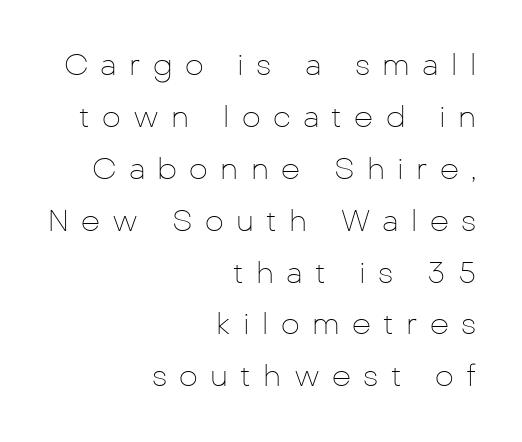
The image shows 30 px thin sans-serif type, upright; set right-aligned, line spacing 1.73x, unusually wide letter spacing (+0.41 em), not underlined; low stroke contrast and a medium x-height.
